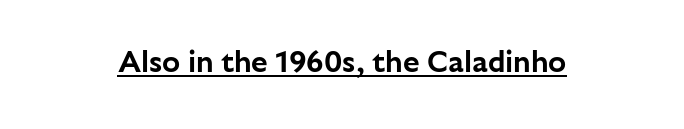
The image shows 30 px sans-serif type, upright; set normal letter spacing, underlined; low stroke contrast and a medium x-height.
